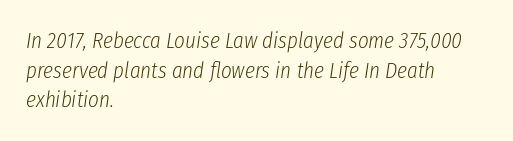
The image shows 23 px text type, italic (leaning right); set left-aligned, normal line spacing (1.29x), normal letter spacing, not underlined.
